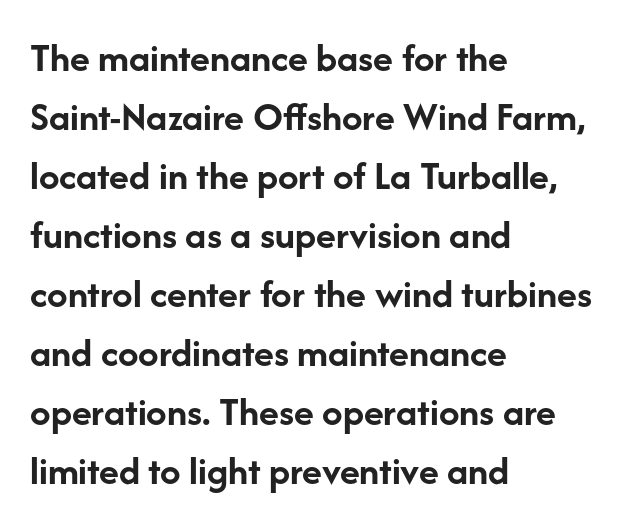
Q: Is the text bold? A: Yes.
Q: Is the text italic (slanted)? A: No, it is upright.
Q: Is the typeface a serif or a sans-serif typeface? A: Sans-serif.
Q: Is the text underlined? A: No.
Q: How is the paragraph aligned? A: Left-aligned.
Q: Is the spacing between letters normal or unusually wide? A: Normal.
Q: Is the spacing between lines tight, normal or loose? A: Normal.
Q: Width (condensed, normal, or wide)? A: Normal.
Q: Stroke contrast? A: Low.
Q: x-height? A: Medium.
Q: Monospaced? A: No.
